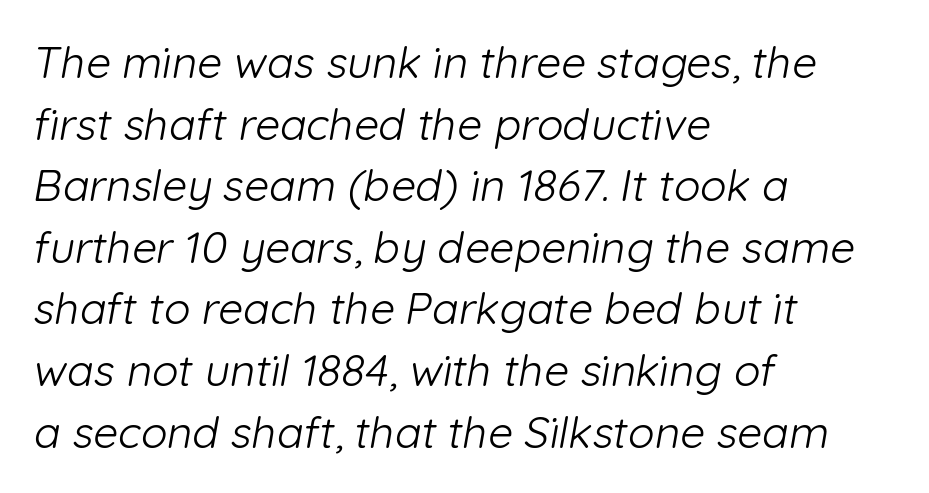
Unmarked baselines from the first word to the last. The rendering uses natural spacing where letterforms have individual widths. The leading is moderate, giving the passage an even texture. You can tell from the bare stems that sans-serif type was used. If you drew a ruler down the left edge, every line would touch it. Here the glyphs are tracked normally, forming tight word shapes.
